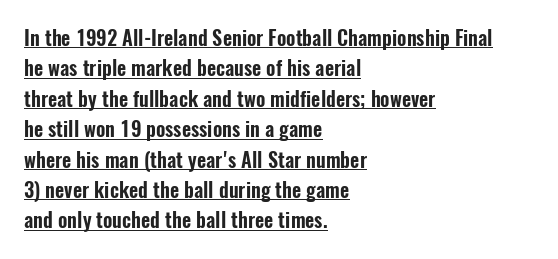
Q: Is the text italic (slanted)? A: No, it is upright.
Q: Is the text underlined? A: Yes.
Q: How is the paragraph aligned? A: Left-aligned.
Q: Is the spacing between letters normal or unusually wide? A: Normal.
Q: Is the spacing between lines tight, normal or loose? A: Normal.
